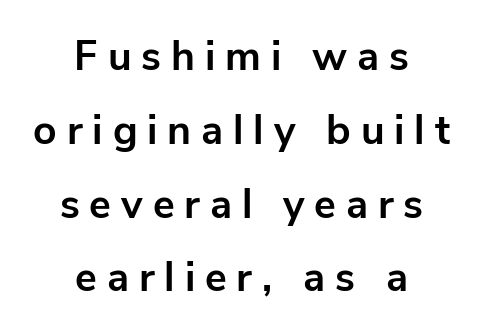
Teacher's note: observe the equal gaps on both sides — that is centered alignment. Check the space under the baseline: it is left empty. This sample has the flowing, uneven cadence of proportional lettering. Caption: expanded tracking, letters set apart.
